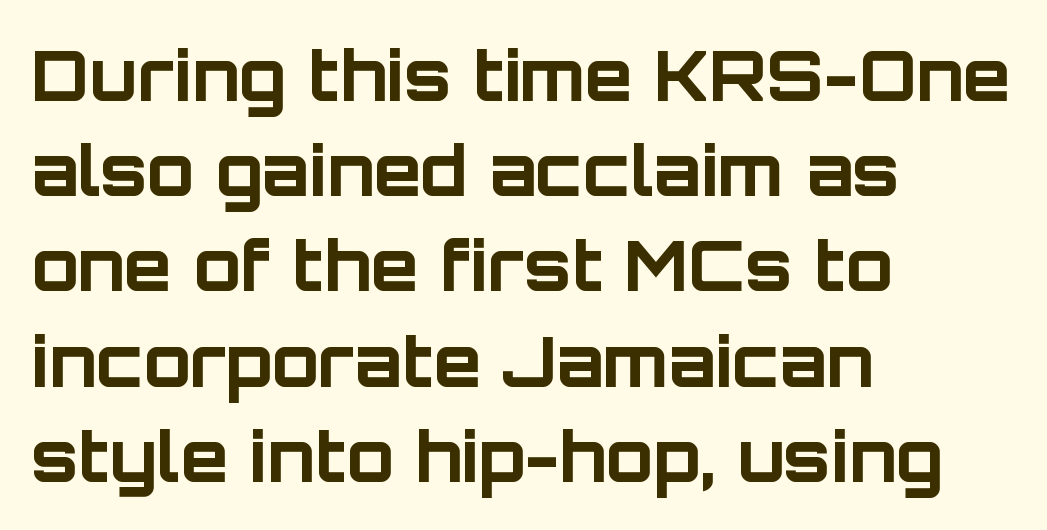
Q: Is the text bold? A: Yes.
Q: Is the text italic (slanted)? A: No, it is upright.
Q: Is the typeface a serif or a sans-serif typeface? A: Sans-serif.
Q: Is the text underlined? A: No.
Q: How is the paragraph aligned? A: Left-aligned.
Q: Is the spacing between letters normal or unusually wide? A: Normal.
Q: Is the spacing between lines tight, normal or loose? A: Normal.
Q: Width (condensed, normal, or wide)? A: Normal.
Q: Stroke contrast? A: Low.
Q: x-height? A: Large.
Q: Monospaced? A: No.
